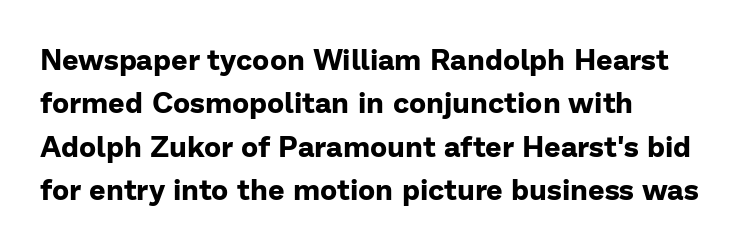
The image shows 29 px bold sans-serif type, upright; set left-aligned, normal line spacing (1.5x), normal letter spacing, not underlined; low stroke contrast and a medium x-height.
